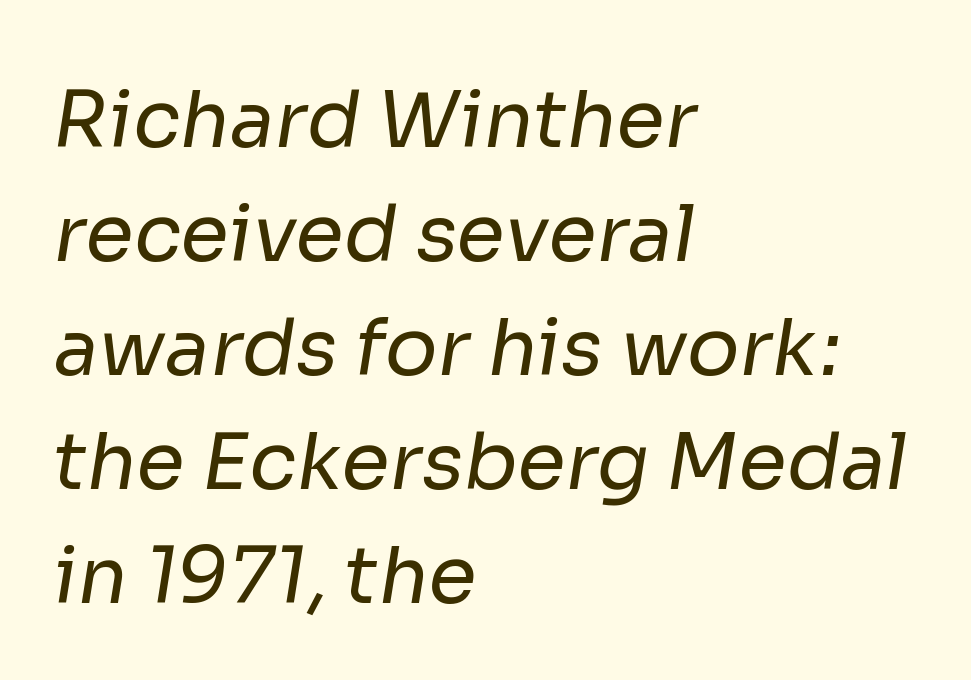
The image shows 78 px regular-weight sans-serif type; set left-aligned, normal line spacing (1.46x), normal letter spacing, not underlined; low stroke contrast and a medium x-height.
